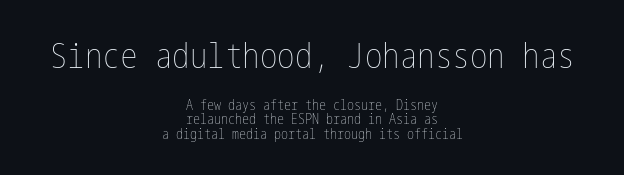
Q: Is the text bold? A: No.
Q: Is the text italic (slanted)? A: No, it is upright.
Q: Is the text underlined? A: No.
Q: How is the paragraph aligned? A: Centered.
Q: Is the spacing between letters normal or unusually wide? A: Normal.
Q: Is the spacing between lines tight, normal or loose? A: Tight.
Q: Which block of text is set in a larger size, the first (top) or the second (bottom)? A: The first (top) one.
Q: Width (condensed, normal, or wide)? A: Condensed.
Q: Stroke contrast? A: Low.
Q: x-height? A: Medium.
